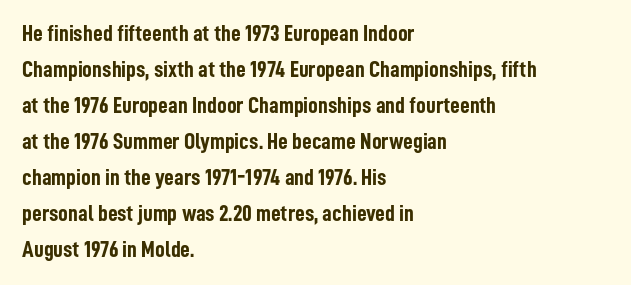
The image shows 24 px bold type, upright; set left-aligned, normal line spacing (1.5x), normal letter spacing, not underlined.
